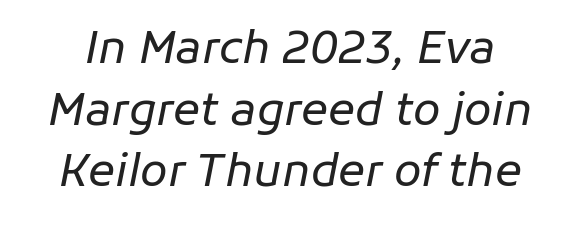
Q: Is the text bold? A: No.
Q: Is the text italic (slanted)? A: Yes, it leans right by about 11 degrees.
Q: Is the text underlined? A: No.
Q: Is the spacing between letters normal or unusually wide? A: Normal.
Q: Is the spacing between lines tight, normal or loose? A: Normal.
Q: Width (condensed, normal, or wide)? A: Normal.
Q: Stroke contrast? A: Low.
Q: x-height? A: Medium.
Q: Monospaced? A: No.
